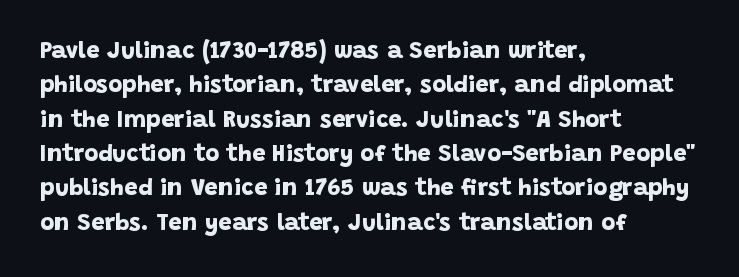
Caption: bold face, heavy strokes. Notice how descenders clear the ascenders below comfortably — that's standard leading. The specimen omits any rule beneath the text block's lines. Words appear dense and cohesive because spacing is normal. Visually the block forms a straight wall on the left and a jagged coastline on the right.
